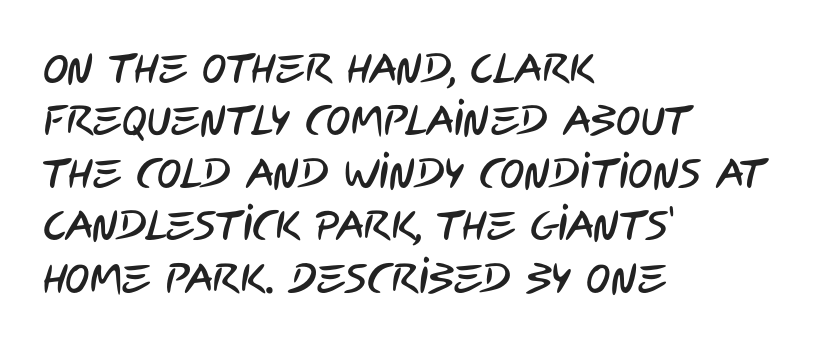
These lines are set flush left with a ragged right edge. Letterform terminals end flat and unadorned throughout the passage. The baseline area is clear. Standard letterfit; no display-style spreading of the glyphs.
